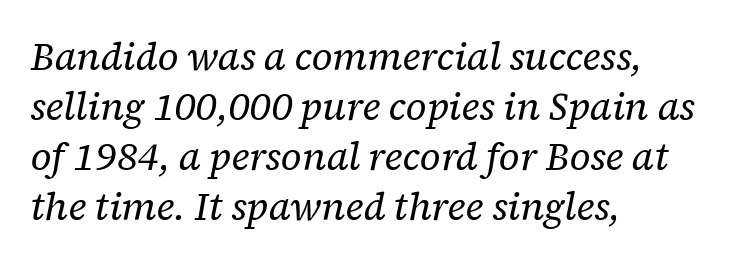
The image shows 38 px regular-weight serif type, italic (leaning right); set left-aligned, normal line spacing (1.32x), normal letter spacing, not underlined; low stroke contrast and a medium x-height.
